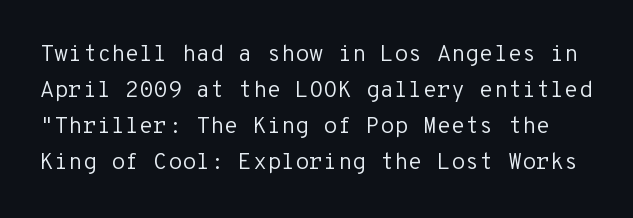
The image shows 23 px text type, upright; set normal line spacing (1.56x), normal letter spacing, not underlined.
